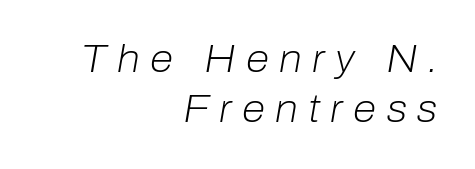
{"italic": "yes", "lean": "right", "slant_degrees": 10, "bold": "no", "weight": "light", "width": "normal", "stroke_contrast": "low", "x_height": "medium", "monospaced": "no", "underline": "no", "align": "right", "line_spacing": "normal", "line_spacing_ratio": 1.32, "letter_spacing": "wide", "letter_spacing_em": 0.27, "glyph_px": 38}
